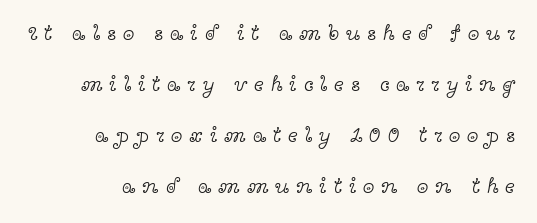
Q: Is the text bold? A: No.
Q: Is the text italic (slanted)? A: Yes.
Q: Is the text underlined? A: No.
Q: Is the spacing between letters normal or unusually wide? A: Unusually wide.
Q: Is the spacing between lines tight, normal or loose? A: Loose.
